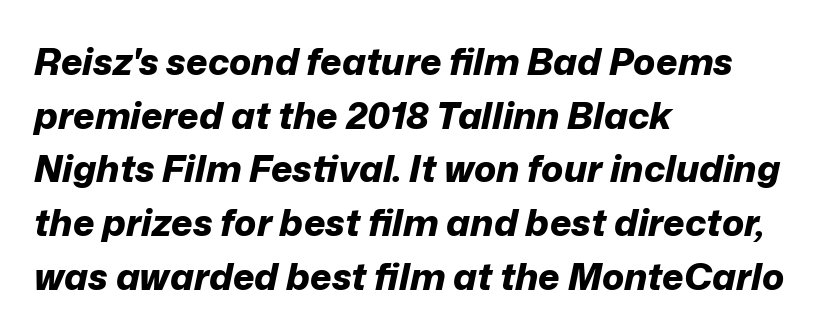
The image shows 37 px bold type, italic (leaning right); set left-aligned, normal line spacing (1.45x), normal letter spacing, not underlined; low stroke contrast and a medium x-height.
